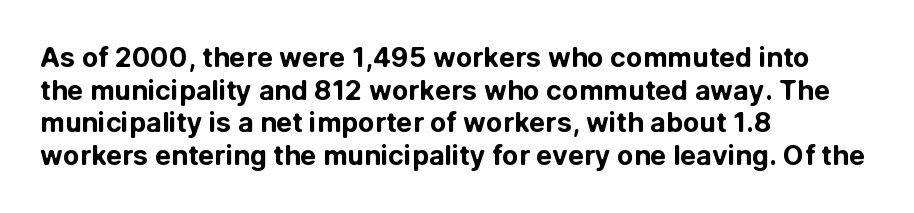
The image shows 27 px bold type, upright; set left-aligned, line spacing 1.21x, normal letter spacing, not underlined.
